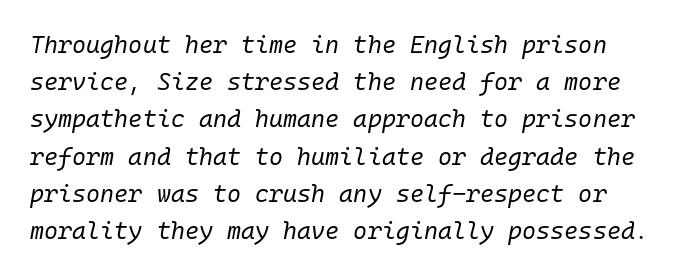
Q: Is the text bold? A: No.
Q: Is the text italic (slanted)? A: Yes, it leans right by about 10 degrees.
Q: Is the text underlined? A: No.
Q: Is the spacing between letters normal or unusually wide? A: Normal.
Q: Is the spacing between lines tight, normal or loose? A: Normal.
